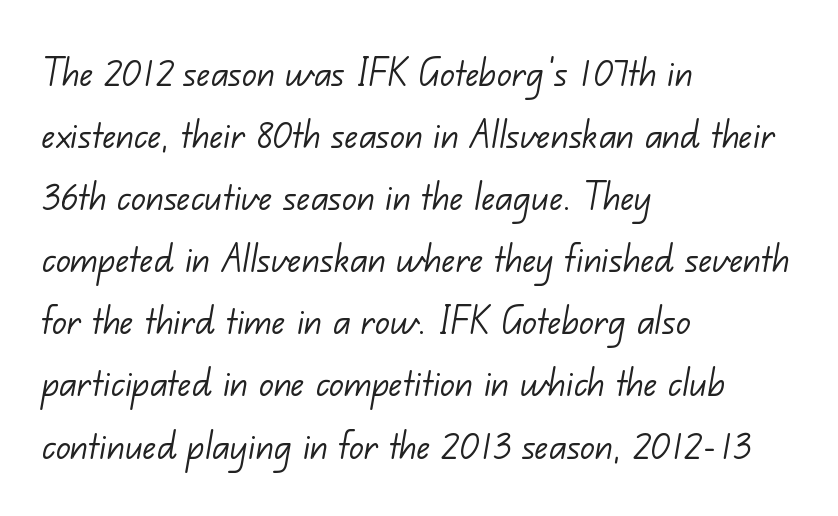
{"serif": "no", "bold": "no", "weight": "light", "width": "normal", "stroke_contrast": "low", "x_height": "small", "monospaced": "no", "underline": "no", "align": "left", "line_spacing": "normal", "line_spacing_ratio": 1.38, "letter_spacing": "normal", "letter_spacing_em": 0.0, "glyph_px": 45}
